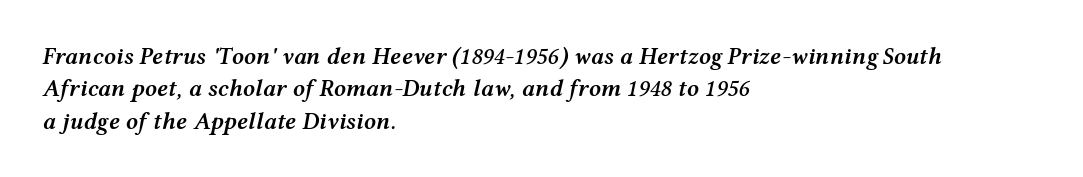
Horizontally, the lines are justified to the leading edge only. Letters rest on an invisible, unmarked baseline. Bold? Not quite — semibold, heavier than regular but stopping short. Rows of type keep a routine distance in the vertical direction. Caption: standard tracking, unaltered. Notice how the stems are inclined rather than vertical — that's the hallmark of italics.
